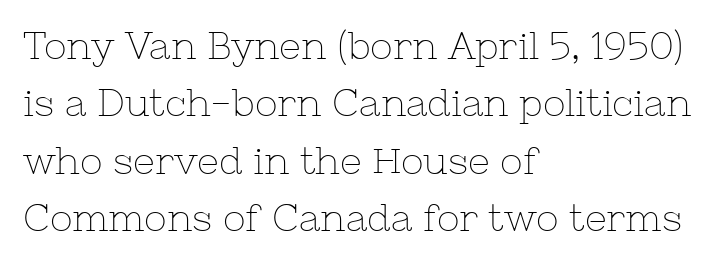
The image shows 38 px thin serif type, upright; set left-aligned, normal line spacing (1.51x), normal letter spacing, not underlined; low stroke contrast and a medium x-height.
